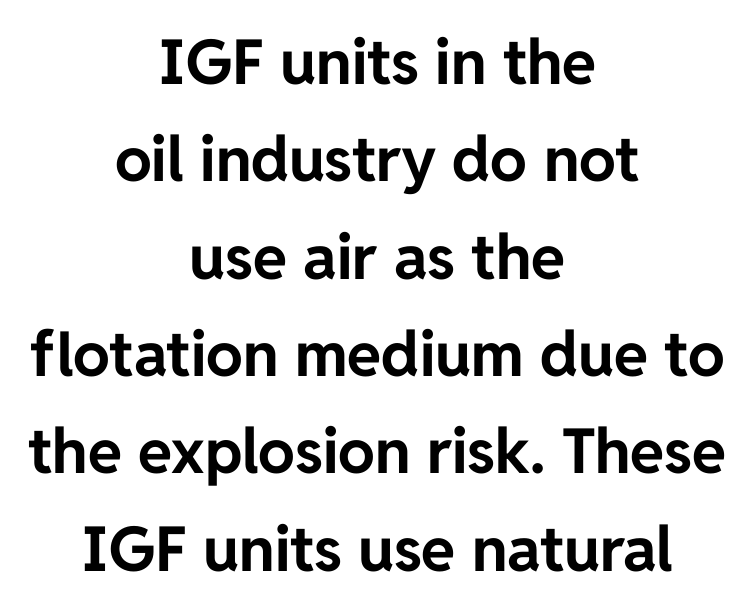
{"serif": "no", "italic": "no", "bold": "yes", "weight": "bold", "width": "normal", "stroke_contrast": "low", "x_height": "medium", "monospaced": "no", "underline": "no", "align": "center", "line_spacing": "normal", "line_spacing_ratio": 1.57, "letter_spacing": "normal", "letter_spacing_em": 0.0, "glyph_px": 62}
